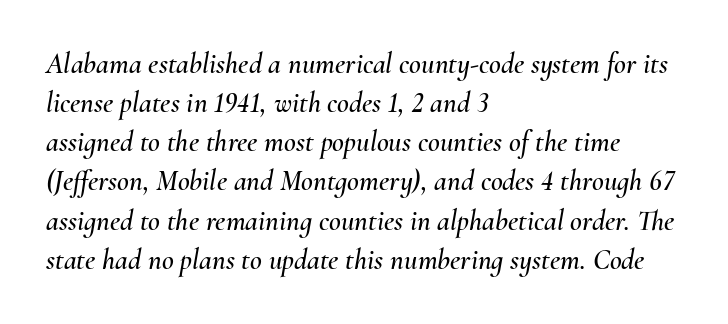
{"italic": "yes", "lean": "right", "slant_degrees": 10, "width": "normal", "stroke_contrast": "medium", "x_height": "small", "monospaced": "no", "underline": "no", "align": "left", "line_spacing": "normal", "line_spacing_ratio": 1.35, "letter_spacing": "normal", "letter_spacing_em": 0.0, "glyph_px": 29}
